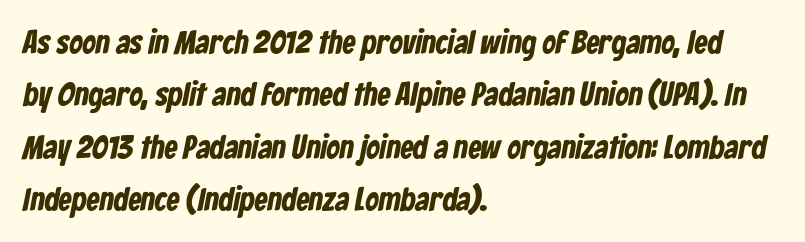
{"serif": "no", "bold": "yes", "weight": "bold", "width": "condensed", "stroke_contrast": "low", "x_height": "medium", "monospaced": "no", "underline": "no", "align": "left", "line_spacing": "normal", "line_spacing_ratio": 1.59, "letter_spacing": "normal", "letter_spacing_em": 0.0, "glyph_px": 33}
